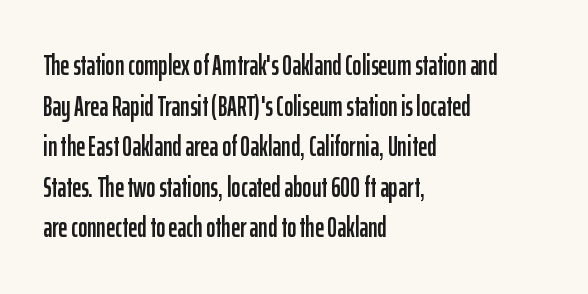
{"serif": "no", "italic": "no", "width": "condensed", "stroke_contrast": "low", "x_height": "medium", "monospaced": "no", "underline": "no", "align": "left", "line_spacing": "normal", "line_spacing_ratio": 1.45, "letter_spacing": "normal", "letter_spacing_em": 0.0, "glyph_px": 28}
